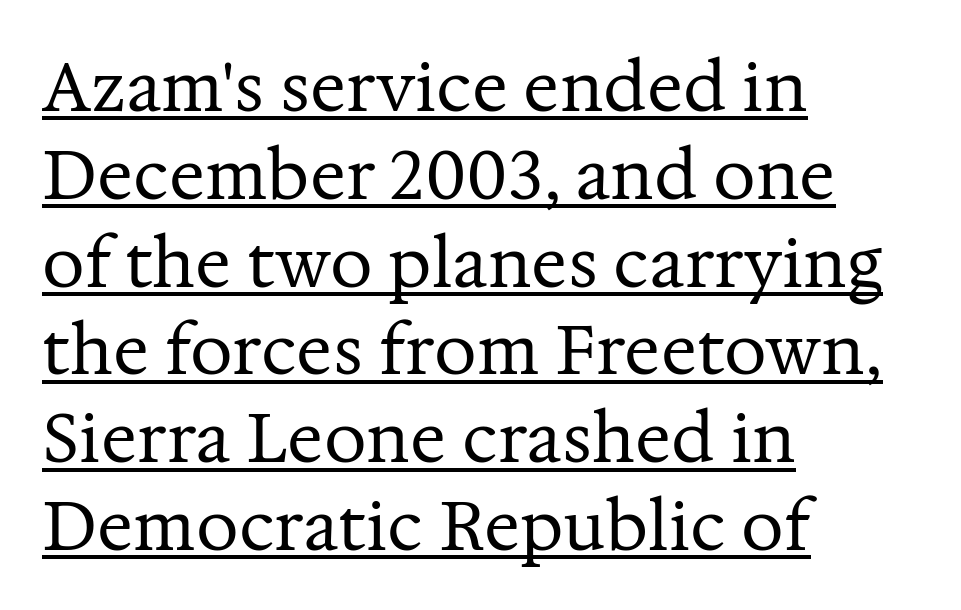
The image shows 67 px regular-weight serif type, upright; set left-aligned, normal line spacing (1.31x), normal letter spacing, underlined; medium stroke contrast and a medium x-height.
